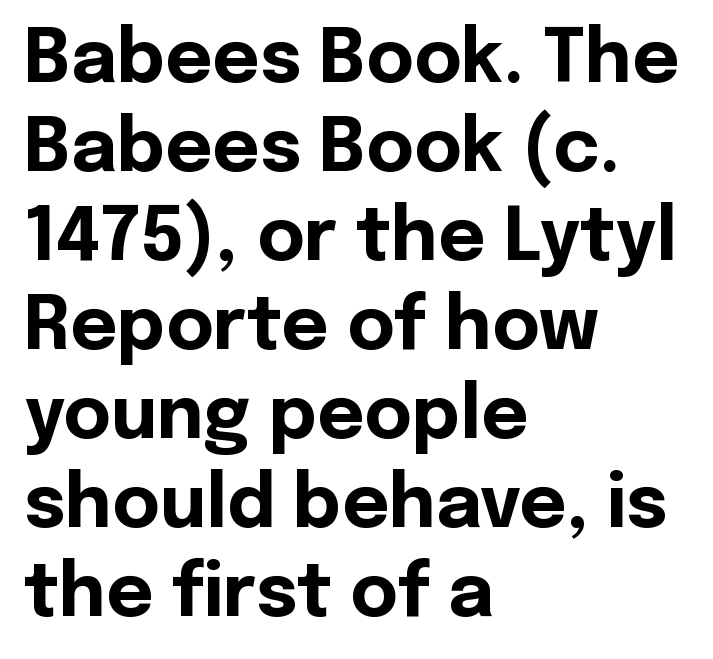
The image shows 73 px bold sans-serif type, upright; set left-aligned, line spacing 1.22x, normal letter spacing, not underlined; a medium x-height.
